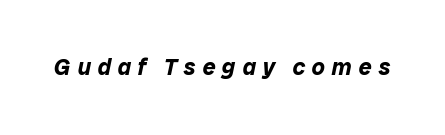
The image shows 23 px bold type, italic (leaning right); set unusually wide letter spacing (+0.29 em), not underlined.
